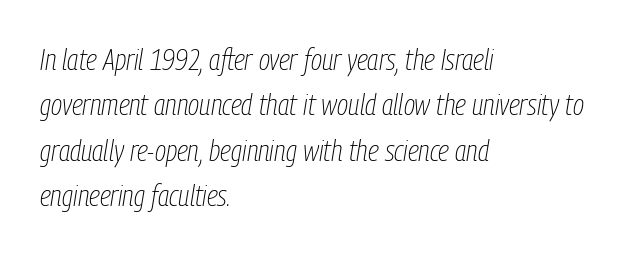
When letters slant like this, we call the style italic. The passage shown stacks its lines at a standard gap. Compared with a typical body face, this is equally light or lighter still. The passage is arranged the way most books set body copy — flush left. These lines keep a tight, regular rhythm from letter to letter. Quick note: underline off.
